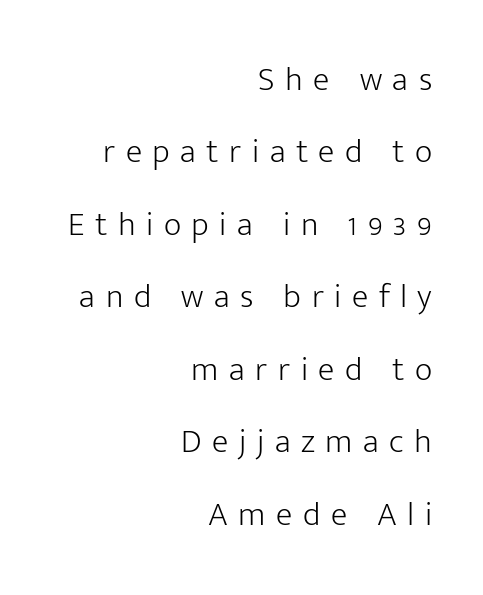
The font's upright variant was chosen for this text. Is this a heavy cut? Hardly; it is regular or lighter. Do the characters align in a grid? No, the font is proportional. If you drew a ruler down the right edge, every line would touch it.
